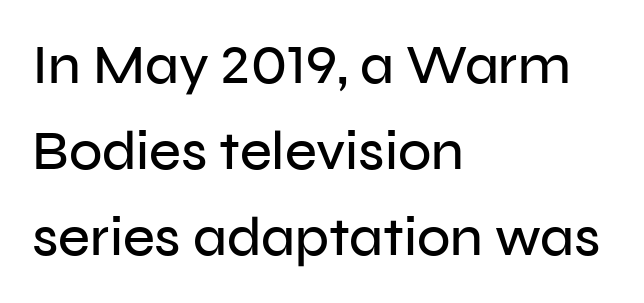
A typesetter would mark this as roman, not italic. The type is set solid horizontally, with unmodified tracking. The specimen omits any rule beneath the text block's lines. One-word summary of the alignment: left. Horizontal bands of white between lines are of average thickness. Is this a fixed-width face? No — the glyphs have proportional, varying widths.
